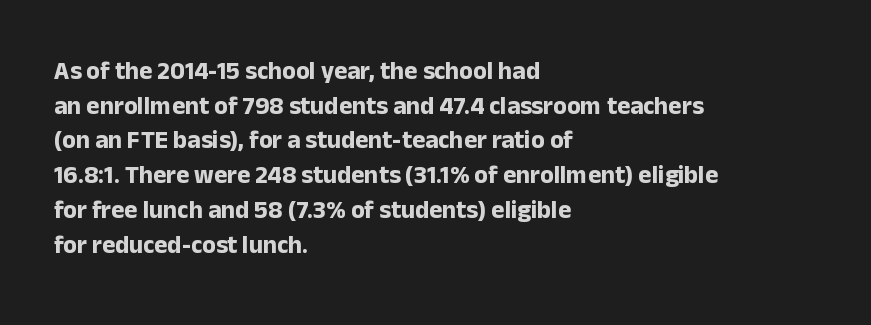
The type sits square on the baseline with zero lean. Summary of weight: heavy, a full bold. Rule under the text: the space is simply empty. Is the letter spacing exaggerated? No — it looks like the ordinary default.
